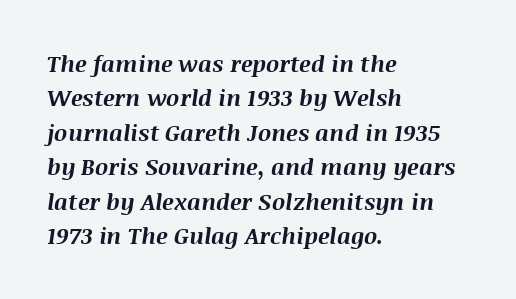
{"italic": "yes", "lean": "right", "slant_degrees": 8, "bold": "yes", "underline": "no", "align": "left", "line_spacing": "normal", "line_spacing_ratio": 1.5, "letter_spacing": "normal", "letter_spacing_em": 0.0, "glyph_px": 23}
